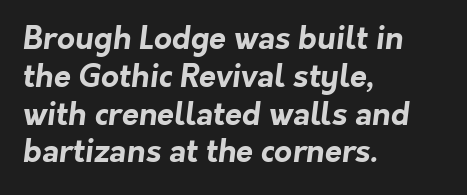
The image shows 31 px bold sans-serif type; set left-aligned, line spacing 1.22x, normal letter spacing, not underlined; low stroke contrast and a medium x-height.
